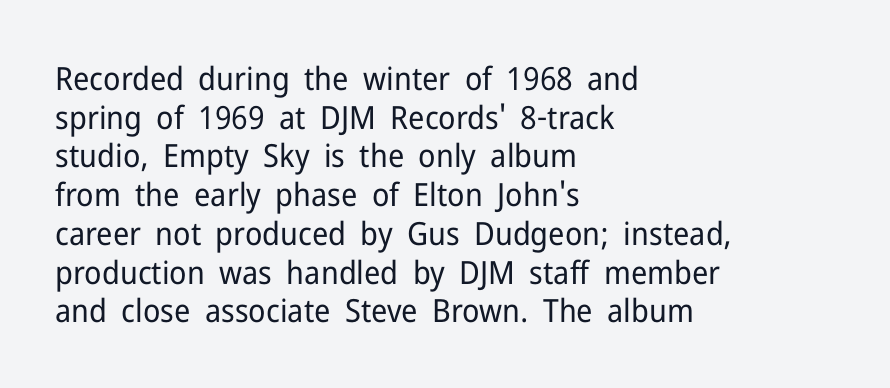
{"serif": "no", "italic": "no", "bold": "no", "weight": "regular", "width": "normal", "stroke_contrast": "low", "x_height": "medium", "monospaced": "no", "underline": "no", "align": "left", "line_spacing_ratio": 1.21, "letter_spacing": "normal", "letter_spacing_em": 0.0, "glyph_px": 32}
